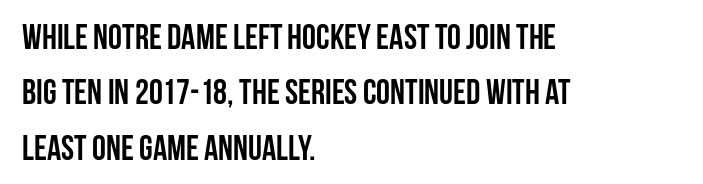
The image shows 35 px semibold, condensed sans-serif type, upright; set left-aligned, normal line spacing (1.58x), normal letter spacing, not underlined; low stroke contrast and a large x-height.
